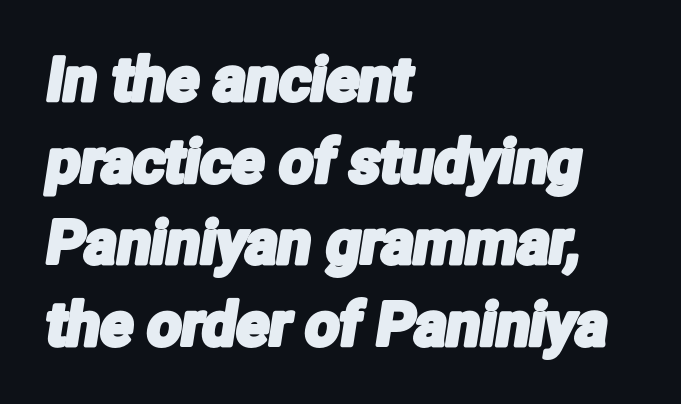
Type style note: lacks serifs. The gap between lines stays unmarked. If you drew a ruler down the left edge, every line would touch it. Glyph-to-glyph distance matches everyday printed text. A typesetter would call this proportional, since set widths differ per character.
